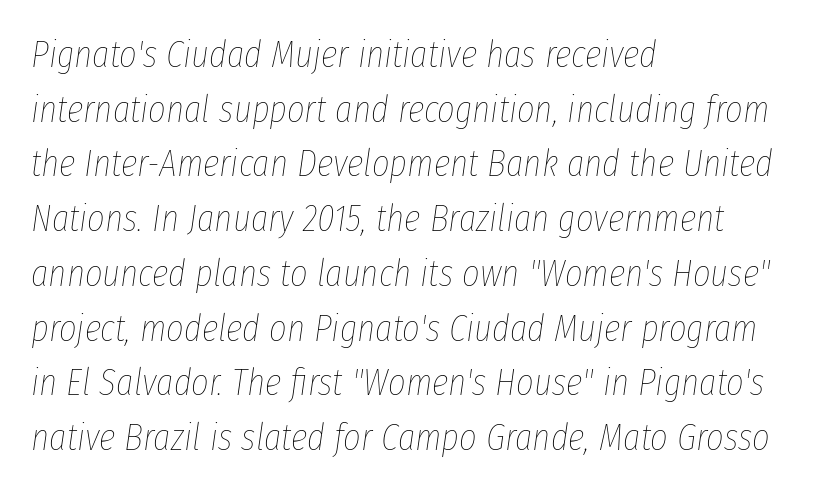
{"italic": "yes", "lean": "right", "slant_degrees": 8, "bold": "no", "weight": "thin", "width": "condensed", "stroke_contrast": "low", "x_height": "medium", "monospaced": "no", "underline": "no", "align": "left", "line_spacing": "normal", "line_spacing_ratio": 1.44, "letter_spacing": "normal", "letter_spacing_em": 0.0, "glyph_px": 38}
